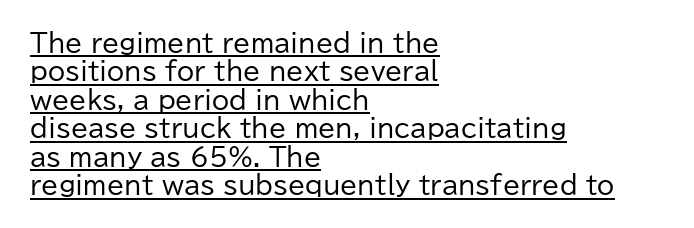
This is underlined copy, the kind a proofreader might mark for attention. Students, observe: this is what under-led, compact text looks like. These glyphs show unthickened strokes, regular width or finer. Casual observation: everything's shoved over to the left. Does the lettering tilt? It doesn't — this is upright. What stands out about the letter spacing? Nothing — it is the standard amount.
